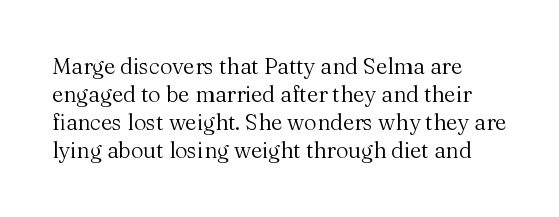
The image shows 22 px text type, upright; set normal line spacing (1.28x), normal letter spacing, not underlined.
